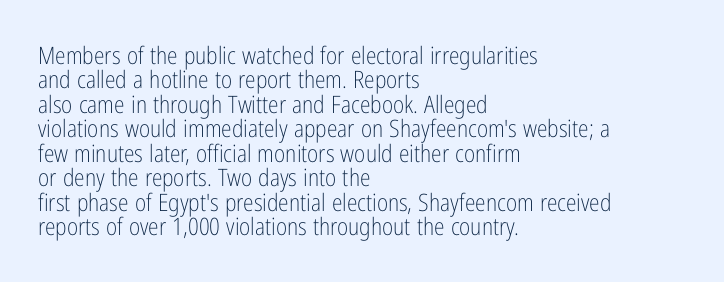
{"italic": "no", "bold": "no", "underline": "no", "align": "left", "line_spacing": "tight", "line_spacing_ratio": 1.02, "letter_spacing": "normal", "letter_spacing_em": 0.0, "glyph_px": 24}
